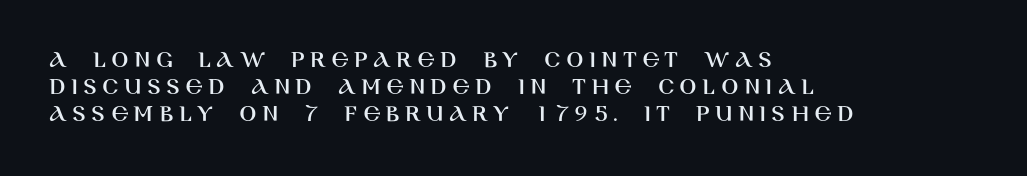
If you drew a ruler down the left edge, every line would touch it. A clean baseline with only descenders dipping below it. Compared with typical body copy, the letter spacing here is much looser. The font's upright variant was chosen for this text. Vertically, the passage feels compressed, each row crowding the next.
